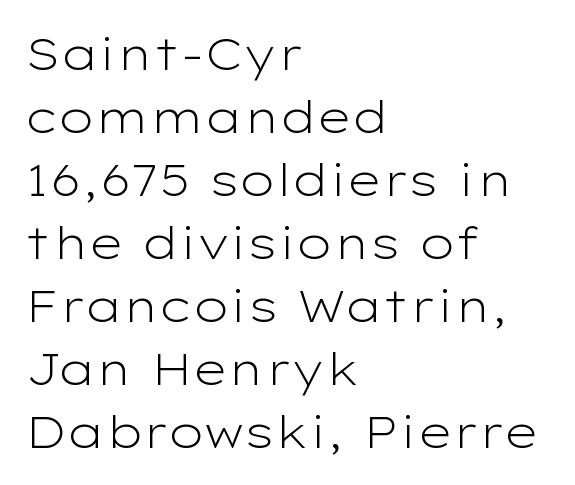
The image shows 45 px light, wide sans-serif type, upright; set left-aligned, normal line spacing (1.4x), normal letter spacing, not underlined; low stroke contrast and a medium x-height.
